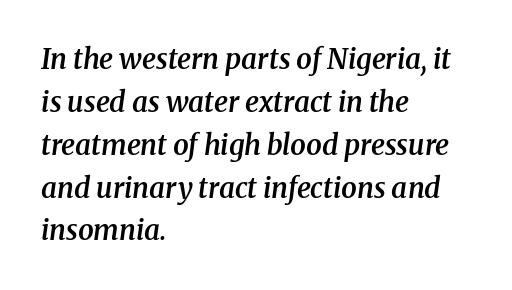
{"serif": "yes", "italic": "yes", "lean": "right", "slant_degrees": 8, "bold": "semi", "weight": "semibold", "width": "normal", "stroke_contrast": "medium", "x_height": "medium", "monospaced": "no", "underline": "no", "align": "left", "line_spacing": "normal", "line_spacing_ratio": 1.53, "letter_spacing": "normal", "letter_spacing_em": 0.0, "glyph_px": 28}
